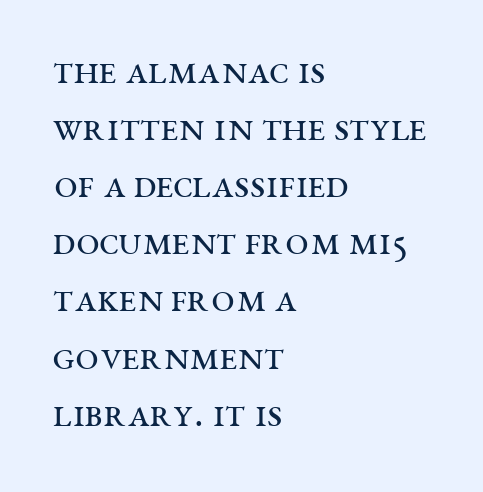
This sample has the flowing, uneven cadence of proportional lettering. The zone under the glyphs is completely vacant. Casual observation: everything's shoved over to the left. A typesetter would mark this as roman, not italic.
